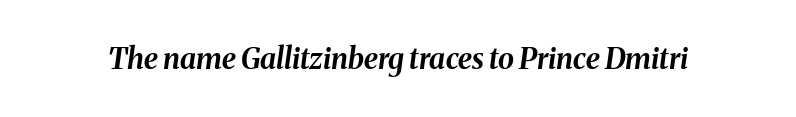
Glyph-to-glyph distance matches everyday printed text. The sample has been set heavy, in full bold. Quick note: italic. The letters advance in unequal steps, a hallmark of proportional type. The area under the type is left untouched.
